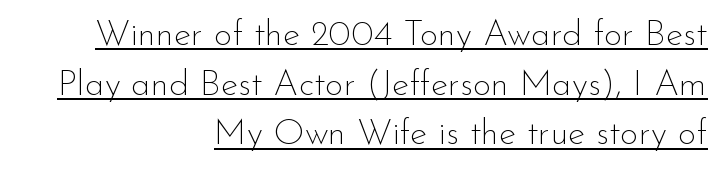
Q: Is the text bold? A: No.
Q: Is the text italic (slanted)? A: No, it is upright.
Q: Is the typeface a serif or a sans-serif typeface? A: Sans-serif.
Q: Is the text underlined? A: Yes.
Q: How is the paragraph aligned? A: Right-aligned.
Q: Is the spacing between letters normal or unusually wide? A: Normal.
Q: Is the spacing between lines tight, normal or loose? A: Normal.
Q: Width (condensed, normal, or wide)? A: Normal.
Q: Stroke contrast? A: Low.
Q: x-height? A: Small.
Q: Monospaced? A: No.
